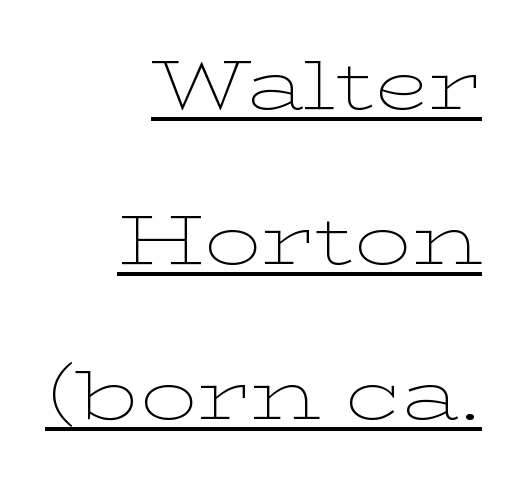
Horizontally, the lines are justified to the trailing edge only. This is serif lettering, the kind often seen in printed books. The lettering stays uniformly vertical, giving the passage a roman look. The space between consecutive lines is lavish. What stands out about the letter spacing? Nothing — it is the standard amount.
